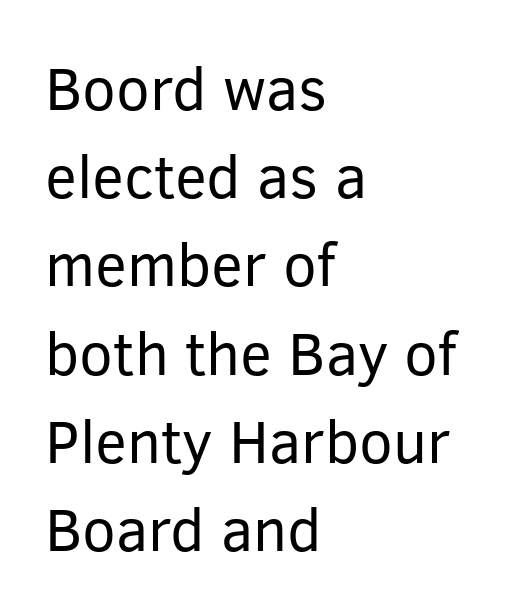
Font category for this specimen: sans-serif. Descenders are the only things crossing below the line. No extra tracking has been applied to these lines. Leading: standard.
